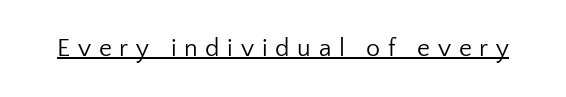
Q: Is the text bold? A: No.
Q: Is the text italic (slanted)? A: No, it is upright.
Q: Is the text underlined? A: Yes.
Q: Is the spacing between letters normal or unusually wide? A: Unusually wide.
